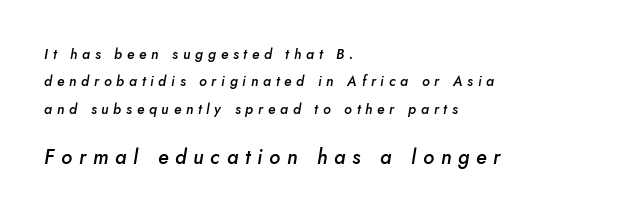
The image shows 20 px text type, italic (leaning right); set left-aligned, loose line spacing (1.95x), unusually wide letter spacing (+0.34 em), not underlined; the second (bottom) block is 1.43x larger.
